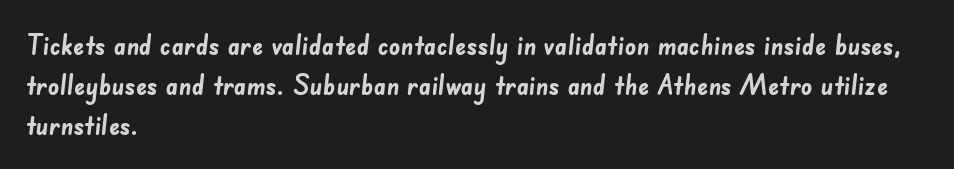
Q: Is the text bold? A: Yes.
Q: Is the typeface a serif or a sans-serif typeface? A: Sans-serif.
Q: Is the text underlined? A: No.
Q: How is the paragraph aligned? A: Left-aligned.
Q: Is the spacing between letters normal or unusually wide? A: Normal.
Q: Is the spacing between lines tight, normal or loose? A: Normal.
Q: Width (condensed, normal, or wide)? A: Normal.
Q: Stroke contrast? A: Low.
Q: x-height? A: Small.
Q: Monospaced? A: No.
